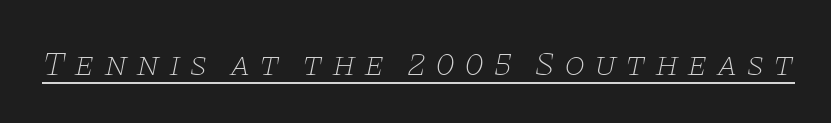
Ink coverage per letter is moderate at most. You can tell it's italic because the verticals aren't actually vertical. Is this a fixed-width face? No — the glyphs have proportional, varying widths. Is the letter spacing exaggerated? Yes — the characters are pushed far apart. Decoration check: the copy is underlined. Font category for this specimen: serif.
